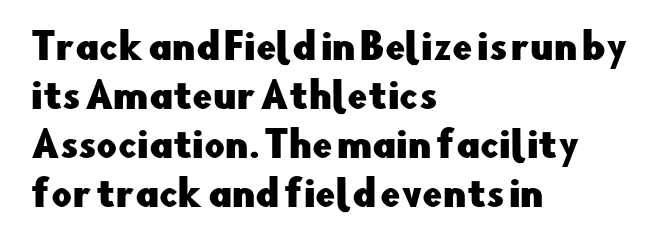
{"serif": "no", "italic": "no", "width": "normal", "stroke_contrast": "low", "x_height": "small", "monospaced": "no", "underline": "no", "align": "left", "line_spacing": "normal", "line_spacing_ratio": 1.36, "letter_spacing": "normal", "letter_spacing_em": 0.0, "glyph_px": 36}
